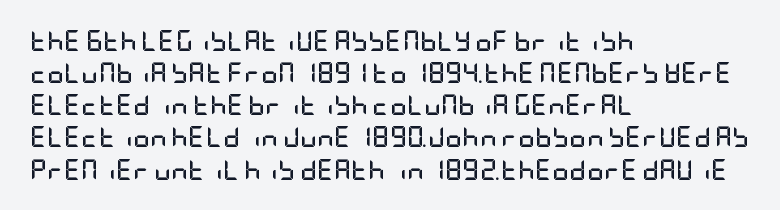
{"italic": "no", "bold": "yes", "underline": "no", "align": "left", "line_spacing": "normal", "line_spacing_ratio": 1.53, "letter_spacing": "normal", "letter_spacing_em": 0.0, "glyph_px": 21}
